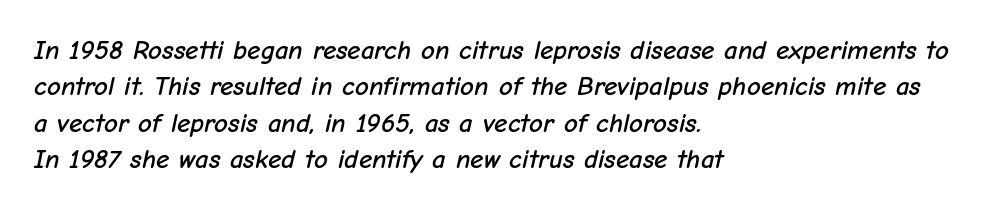
Vertically, the passage feels balanced, rows spaced as you'd expect. Beneath every word, the page is bare. Notice how the stems are inclined rather than vertical — that's the hallmark of italics. Caption: multi-line text, flush left, ragged right. Here the glyphs are tracked normally, forming tight word shapes.
